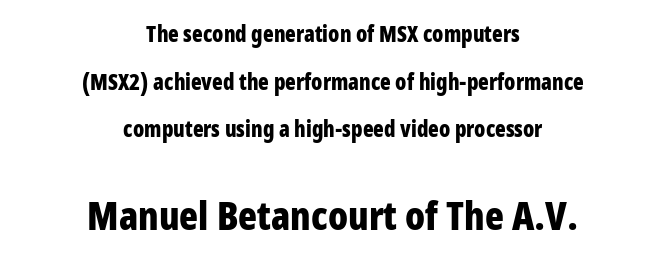
The image shows 39 px bold, condensed sans-serif type, upright; set centered, loose line spacing (2.16x), normal letter spacing, not underlined; the second (bottom) block is 1.77x larger; low stroke contrast and a medium x-height.
